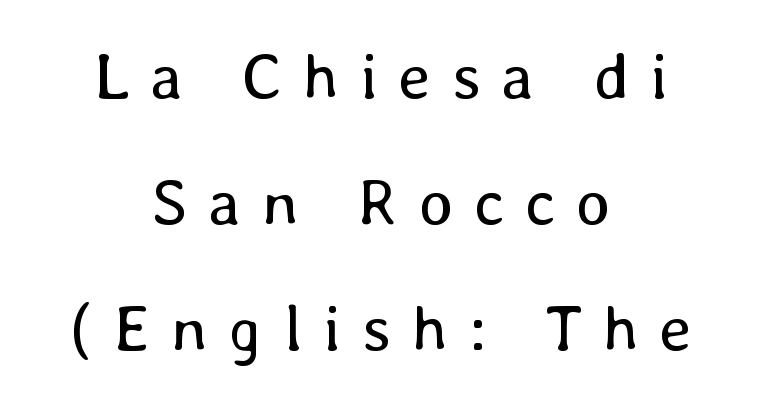
{"italic": "no", "bold": "no", "weight": "regular", "width": "normal", "stroke_contrast": "low", "x_height": "medium", "monospaced": "no", "underline": "no", "align": "center", "line_spacing": "loose", "line_spacing_ratio": 1.94, "letter_spacing": "wide", "letter_spacing_em": 0.32, "glyph_px": 65}
